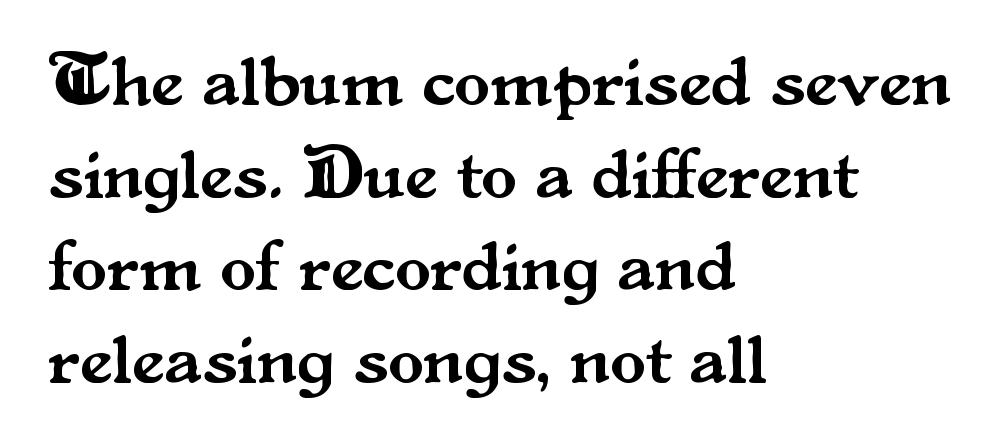
Classification — serif. The ragged edge is on the right, which tells us the setting is flush left. Plain, unruled lines of type. No italicization has been applied; the sample stays upright. The type is set solid horizontally, with unmodified tracking. The face used here is proportionally spaced, like ordinary book or web type.
